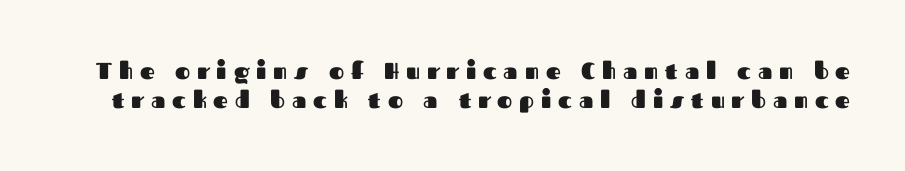
{"italic": "no", "bold": "yes", "underline": "no", "line_spacing": "normal", "line_spacing_ratio": 1.28, "letter_spacing": "wide", "letter_spacing_em": 0.3, "glyph_px": 23}
